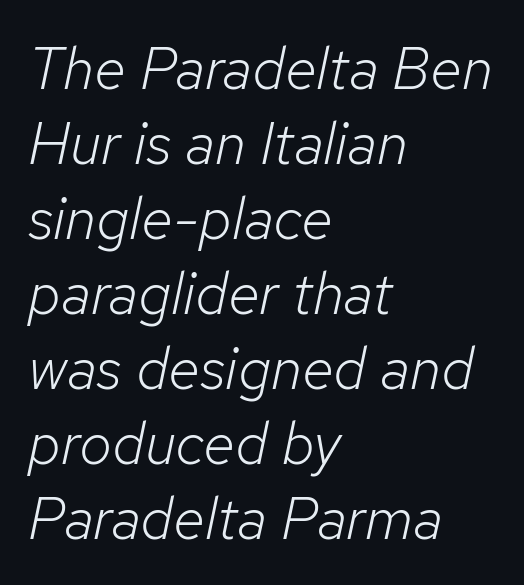
Q: Is the text bold? A: No.
Q: Is the text italic (slanted)? A: Yes, it leans right by about 12 degrees.
Q: Is the text underlined? A: No.
Q: How is the paragraph aligned? A: Left-aligned.
Q: Is the spacing between letters normal or unusually wide? A: Normal.
Q: Is the spacing between lines tight, normal or loose? A: Normal.
Q: Width (condensed, normal, or wide)? A: Normal.
Q: Stroke contrast? A: Low.
Q: x-height? A: Medium.
Q: Monospaced? A: No.
